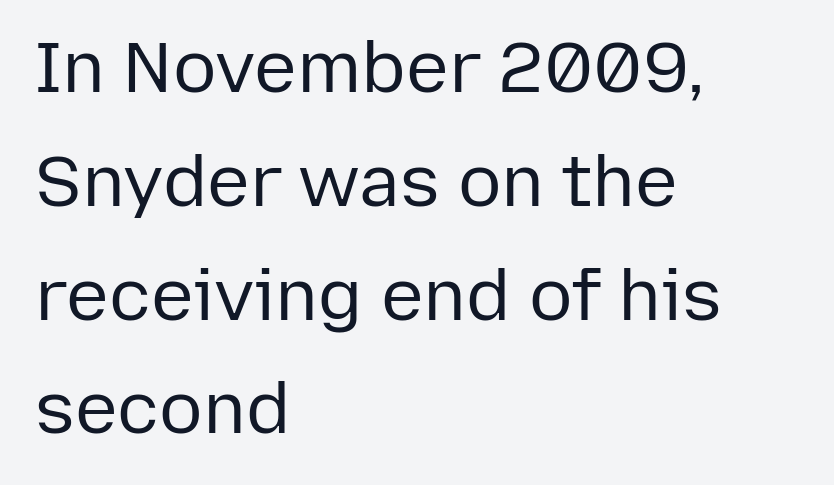
Q: Is the text bold? A: No.
Q: Is the text italic (slanted)? A: No, it is upright.
Q: Is the typeface a serif or a sans-serif typeface? A: Sans-serif.
Q: Is the text underlined? A: No.
Q: How is the paragraph aligned? A: Left-aligned.
Q: Is the spacing between letters normal or unusually wide? A: Normal.
Q: Is the spacing between lines tight, normal or loose? A: Normal.
Q: Width (condensed, normal, or wide)? A: Normal.
Q: Stroke contrast? A: Low.
Q: x-height? A: Medium.
Q: Monospaced? A: No.
